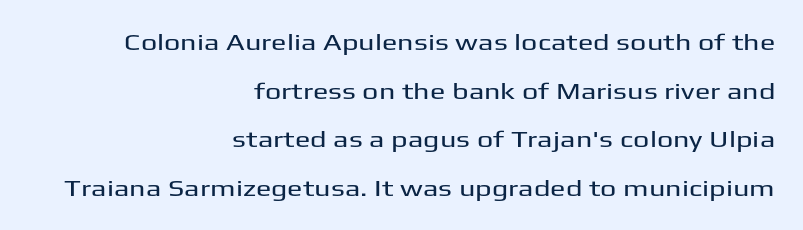
Q: Is the text italic (slanted)? A: No, it is upright.
Q: Is the text underlined? A: No.
Q: How is the paragraph aligned? A: Right-aligned.
Q: Is the spacing between letters normal or unusually wide? A: Normal.
Q: Is the spacing between lines tight, normal or loose? A: Loose.
